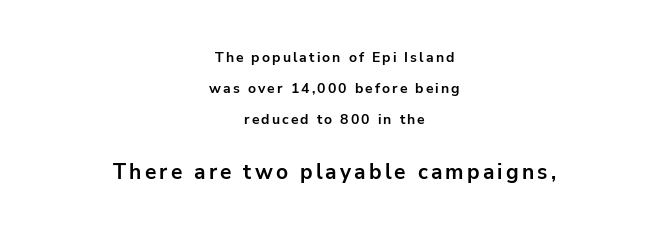
The image shows 21 px bold type, upright; set centered, loose line spacing (2.22x), not underlined; the second (bottom) block is 1.5x larger.
